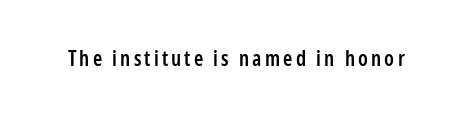
Its strokes are somewhat broadened, the hallmark of semibold type. The lettering holds an erect, upright posture throughout. The zone under the glyphs is completely vacant.
